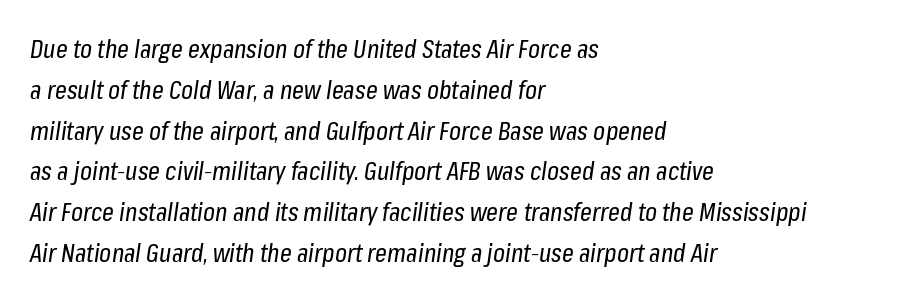
The image shows 26 px text type, italic (leaning right); set left-aligned, normal line spacing (1.57x), normal letter spacing, not underlined.
